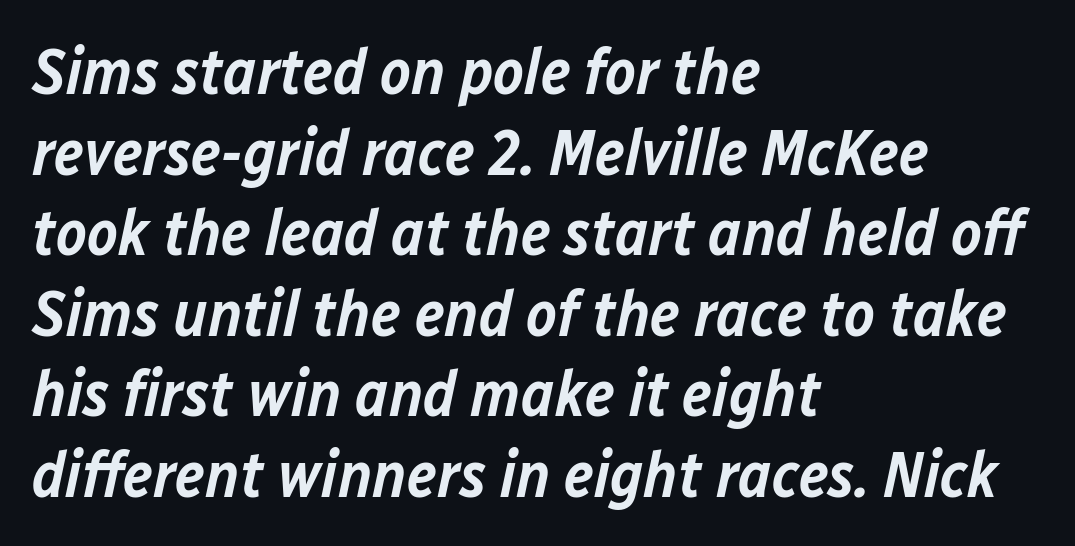
{"italic": "yes", "lean": "right", "slant_degrees": 12, "bold": "semi", "weight": "semibold", "width": "normal", "stroke_contrast": "low", "x_height": "medium", "monospaced": "no", "underline": "no", "align": "left", "line_spacing_ratio": 1.24, "letter_spacing": "normal", "letter_spacing_em": 0.0, "glyph_px": 65}
